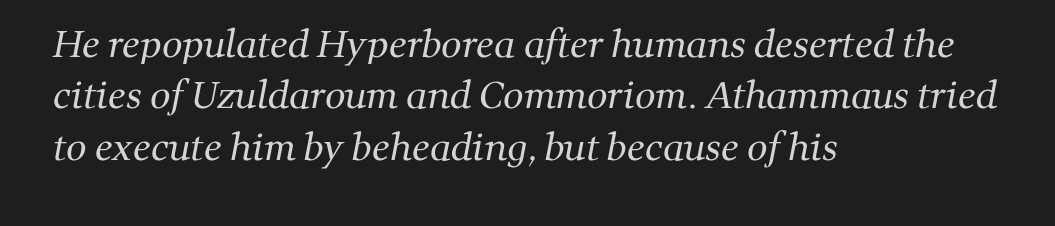
{"serif": "yes", "bold": "no", "weight": "regular", "width": "normal", "stroke_contrast": "medium", "x_height": "medium", "monospaced": "no", "underline": "no", "align": "left", "line_spacing": "normal", "line_spacing_ratio": 1.43, "letter_spacing": "normal", "letter_spacing_em": 0.0, "glyph_px": 36}
